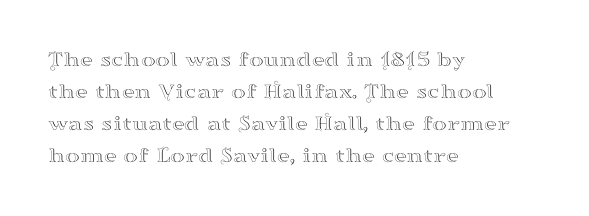
{"italic": "no", "underline": "no", "align": "left", "line_spacing": "normal", "line_spacing_ratio": 1.46, "letter_spacing": "normal", "letter_spacing_em": 0.0, "glyph_px": 22}
